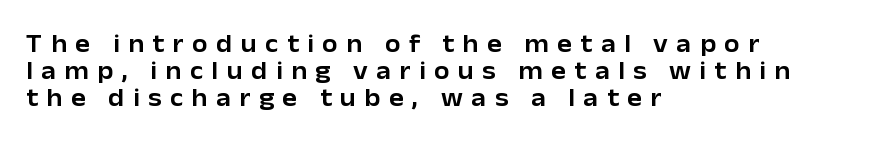
Q: Is the text italic (slanted)? A: No, it is upright.
Q: Is the text underlined? A: No.
Q: How is the paragraph aligned? A: Left-aligned.
Q: Is the spacing between letters normal or unusually wide? A: Unusually wide.
Q: Is the spacing between lines tight, normal or loose? A: Tight.
